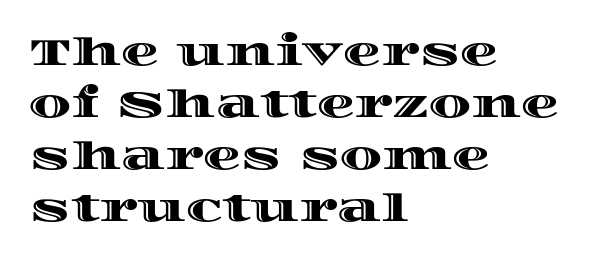
Q: Is the text italic (slanted)? A: No, it is upright.
Q: Is the text underlined? A: No.
Q: How is the paragraph aligned? A: Left-aligned.
Q: Is the spacing between letters normal or unusually wide? A: Normal.
Q: Is the spacing between lines tight, normal or loose? A: Normal.
Q: Width (condensed, normal, or wide)? A: Wide.
Q: x-height? A: Large.
Q: Monospaced? A: No.
